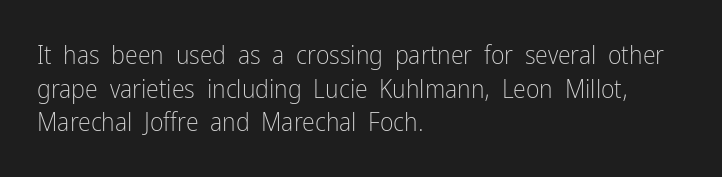
{"italic": "no", "bold": "no", "underline": "no", "align": "left", "line_spacing": "normal", "line_spacing_ratio": 1.29, "letter_spacing": "normal", "letter_spacing_em": 0.0, "glyph_px": 26}
